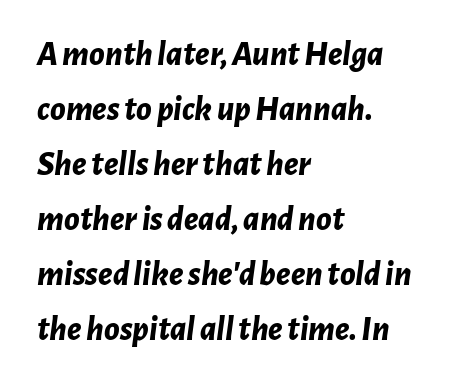
This sample uses an oblique cut, with every glyph tilted off the vertical. A typesetter would call this zero additional tracking. These lines are rendered in a variable-pitch font. Type without underlining.
